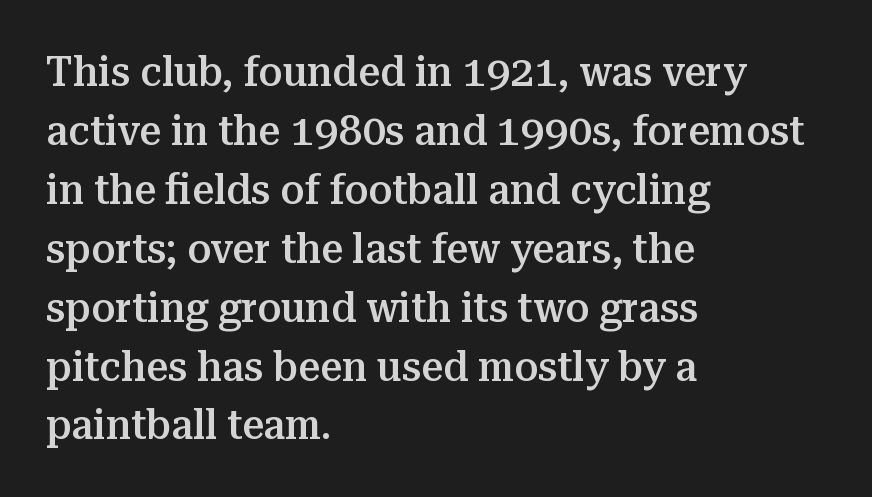
When letters stand straight like this, we call the style roman or upright. Alignment: flush left. Its strokes are somewhat broadened, the hallmark of semibold type. The rendering uses natural spacing where letterforms have individual widths.
